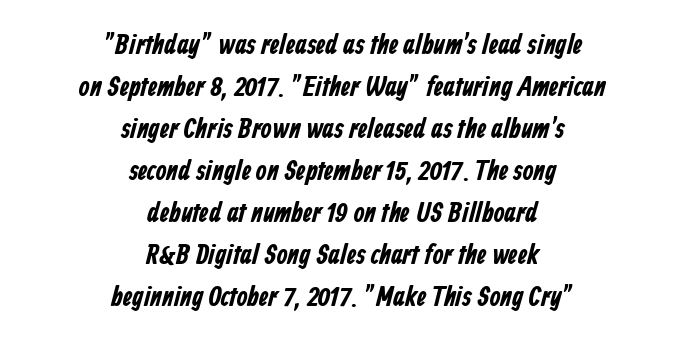
{"serif": "no", "bold": "yes", "weight": "bold", "width": "condensed", "stroke_contrast": "low", "x_height": "medium", "monospaced": "no", "underline": "no", "align": "center", "line_spacing": "normal", "line_spacing_ratio": 1.5, "letter_spacing": "normal", "letter_spacing_em": 0.0, "glyph_px": 28}
